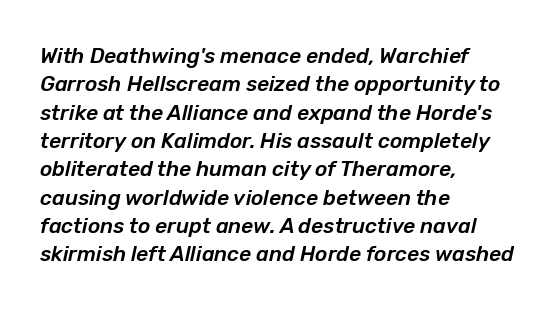
Is the letter spacing exaggerated? No — it looks like the ordinary default. Does the copy run flush right? No — it runs flush left. Style check: oblique. Anything drawn beneath the words? Only blank space. Line spacing here is normal.
